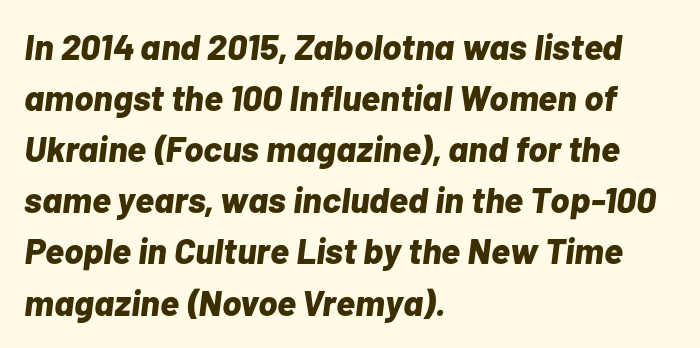
The gaps between neighbouring characters are ordinary and unremarkable. Horizontal alignment here is leftward, the default for most running prose. Students, this is bold: see how much ink each stroke carries. Varying glyph widths throughout — classic text-font behaviour. In terms of leading, this rendering sits right in the middle. Italic: yes, the glyphs are oblique.
